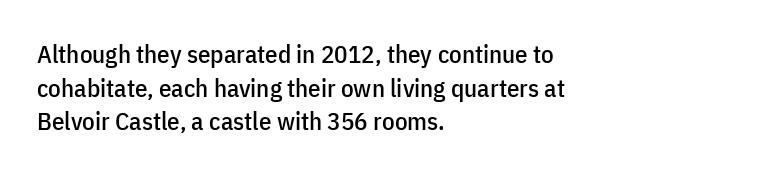
Q: Is the text italic (slanted)? A: No, it is upright.
Q: Is the text underlined? A: No.
Q: How is the paragraph aligned? A: Left-aligned.
Q: Is the spacing between letters normal or unusually wide? A: Normal.
Q: Is the spacing between lines tight, normal or loose? A: Normal.
